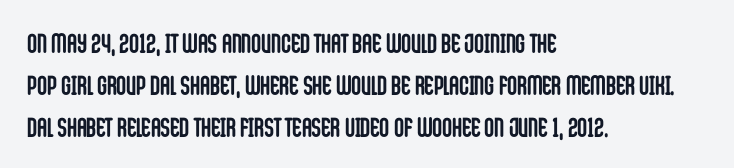
The image shows 27 px bold type, upright; set left-aligned, normal line spacing (1.55x), normal letter spacing, not underlined.
